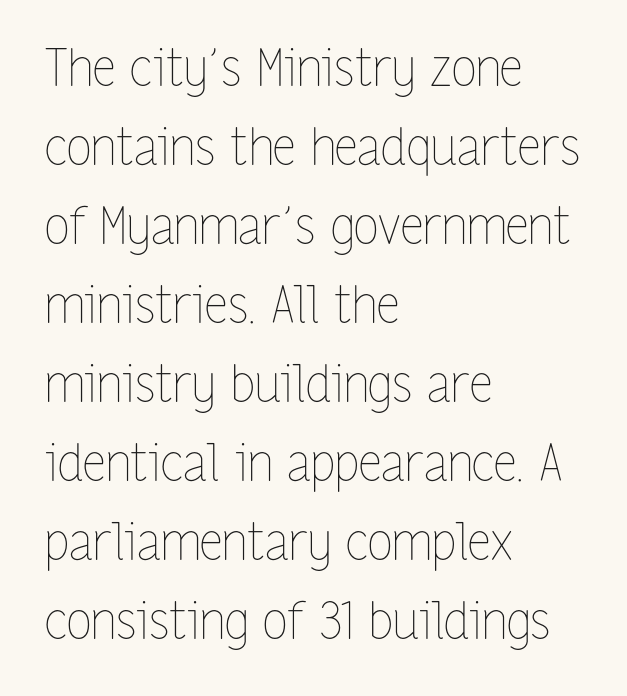
{"italic": "no", "bold": "no", "weight": "thin", "width": "condensed", "stroke_contrast": "low", "x_height": "medium", "monospaced": "no", "underline": "no", "align": "left", "line_spacing": "normal", "line_spacing_ratio": 1.55, "letter_spacing": "normal", "letter_spacing_em": 0.0, "glyph_px": 51}
